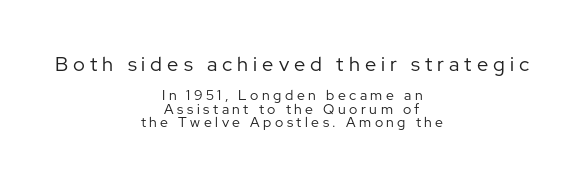
Q: Is the text bold? A: No.
Q: Is the text italic (slanted)? A: No, it is upright.
Q: Is the text underlined? A: No.
Q: How is the paragraph aligned? A: Centered.
Q: Is the spacing between letters normal or unusually wide? A: Unusually wide.
Q: Is the spacing between lines tight, normal or loose? A: Tight.
Q: Which block of text is set in a larger size, the first (top) or the second (bottom)? A: The first (top) one.
